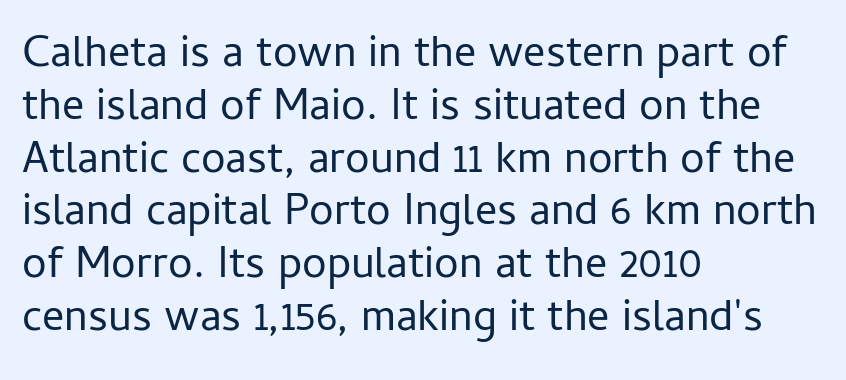
The image shows 44 px regular-weight sans-serif type, upright; set left-aligned, line spacing 1.2x, normal letter spacing, not underlined; low stroke contrast and a medium x-height.
